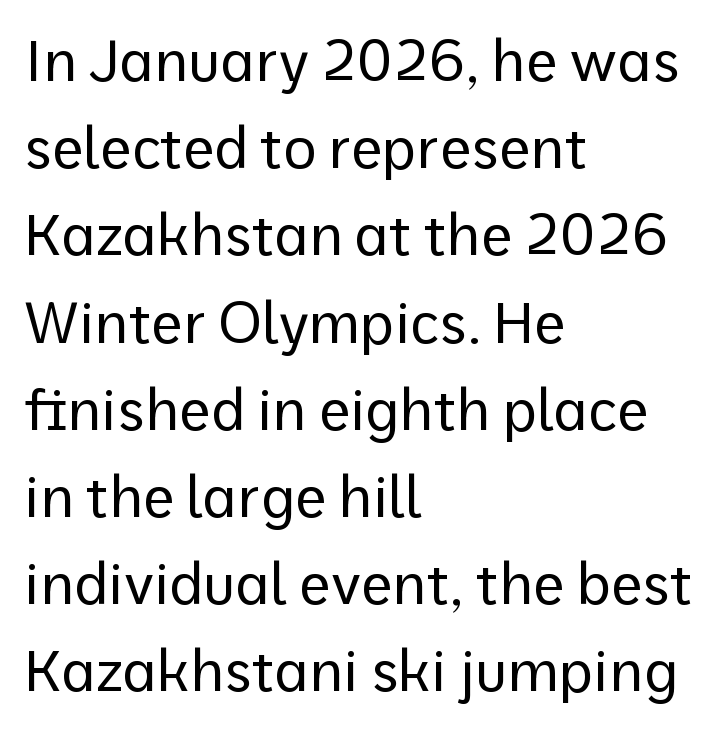
{"serif": "no", "italic": "no", "bold": "no", "weight": "regular", "width": "normal", "stroke_contrast": "low", "x_height": "medium", "monospaced": "no", "underline": "no", "align": "left", "line_spacing": "normal", "line_spacing_ratio": 1.53, "letter_spacing": "normal", "letter_spacing_em": 0.0, "glyph_px": 57}
